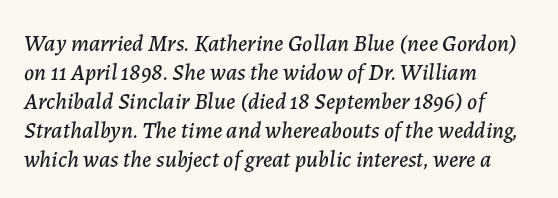
The image shows 23 px text type, italic (leaning right); set left-aligned, normal line spacing (1.26x), normal letter spacing, not underlined.
